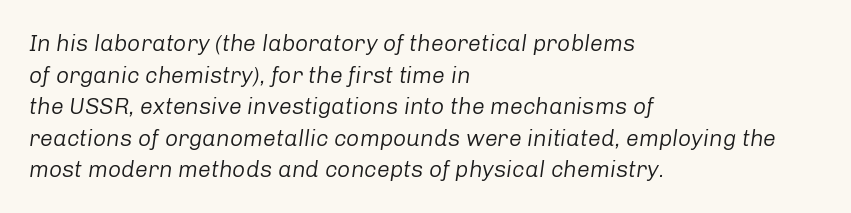
Q: Is the text bold? A: No.
Q: Is the text italic (slanted)? A: Yes, it leans right by about 8 degrees.
Q: Is the text underlined? A: No.
Q: How is the paragraph aligned? A: Left-aligned.
Q: Is the spacing between letters normal or unusually wide? A: Normal.
Q: Is the spacing between lines tight, normal or loose? A: Normal.
